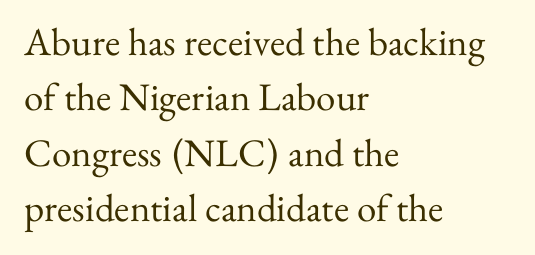
Varying glyph widths throughout — classic text-font behaviour. Ordinary non-slanted type is in use. Which margin do the lines hug? The left one — the right edge is uneven. There is no visible air inserted between adjacent glyphs. Horizontal bands of white between lines are of average thickness. Small tapered or slab feet sit at the stroke ends, so this counts as serif.
